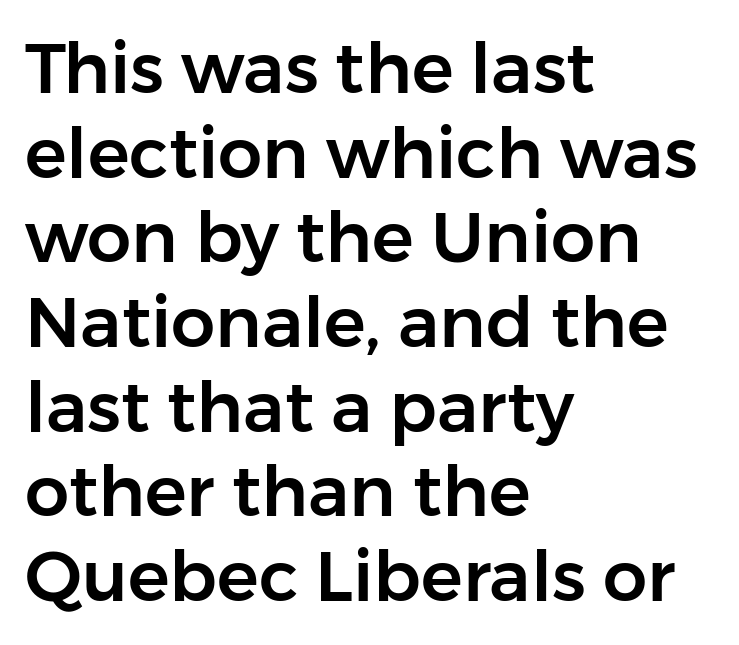
Line starts are locked; line ends wander. Upright lettering throughout. Underlining? Definitely not there. Character widths vary here, with narrow letters taking less room than wide ones. Compared with typical body copy, the letter spacing here is the same. Typographically, this falls in the sans-serif category.
